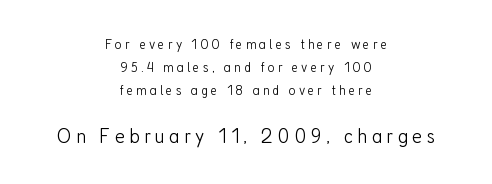
Q: Is the text bold? A: No.
Q: Is the text italic (slanted)? A: No, it is upright.
Q: Is the text underlined? A: No.
Q: How is the paragraph aligned? A: Centered.
Q: Is the spacing between letters normal or unusually wide? A: Unusually wide.
Q: Is the spacing between lines tight, normal or loose? A: Normal.
Q: Which block of text is set in a larger size, the first (top) or the second (bottom)? A: The second (bottom) one.
